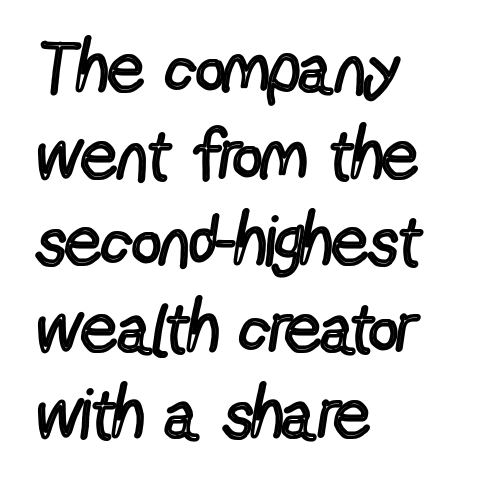
Q: Is the text bold? A: No.
Q: Is the typeface a serif or a sans-serif typeface? A: Sans-serif.
Q: Is the text underlined? A: No.
Q: How is the paragraph aligned? A: Left-aligned.
Q: Is the spacing between letters normal or unusually wide? A: Normal.
Q: Width (condensed, normal, or wide)? A: Condensed.
Q: x-height? A: Medium.
Q: Monospaced? A: No.
